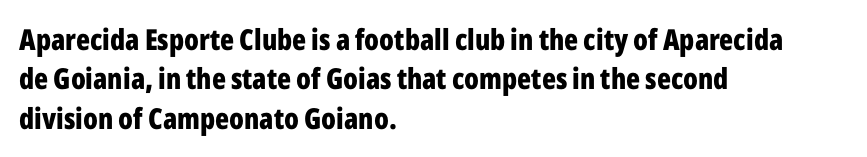
{"serif": "no", "italic": "no", "bold": "yes", "weight": "bold", "width": "condensed", "stroke_contrast": "low", "x_height": "medium", "monospaced": "no", "underline": "no", "align": "left", "line_spacing": "normal", "line_spacing_ratio": 1.36, "letter_spacing": "normal", "letter_spacing_em": 0.0, "glyph_px": 29}
